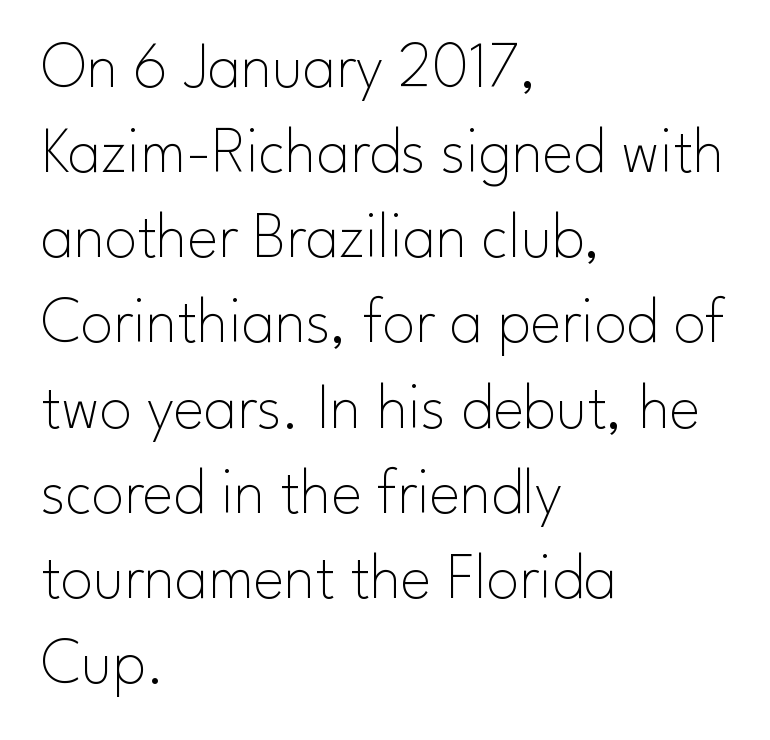
{"serif": "no", "italic": "no", "bold": "no", "weight": "thin", "width": "normal", "stroke_contrast": "low", "x_height": "small", "monospaced": "no", "underline": "no", "align": "left", "line_spacing": "normal", "line_spacing_ratio": 1.31, "letter_spacing": "normal", "letter_spacing_em": 0.0, "glyph_px": 65}
